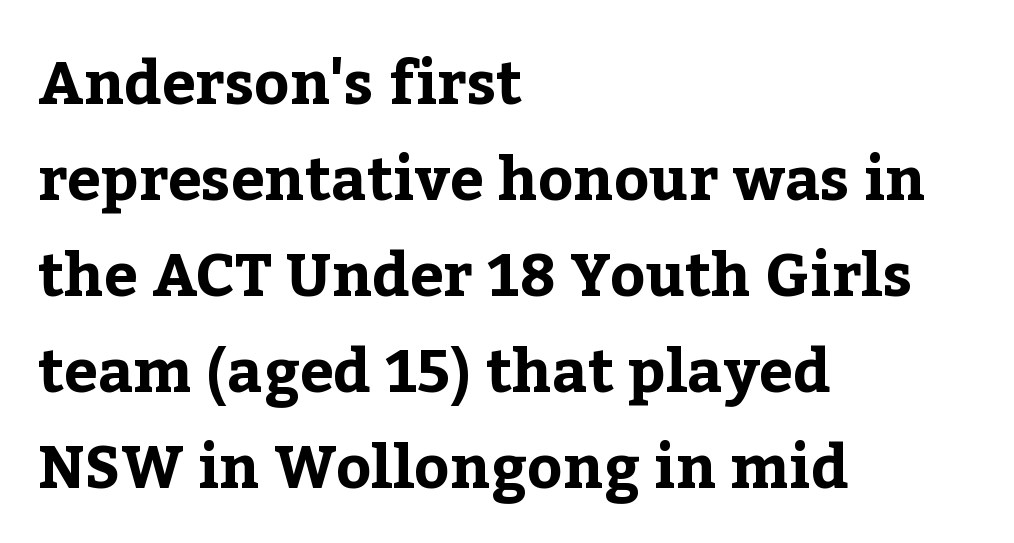
The image shows 60 px bold serif type, upright; set left-aligned, normal line spacing (1.6x), normal letter spacing, not underlined; low stroke contrast and a medium x-height.
